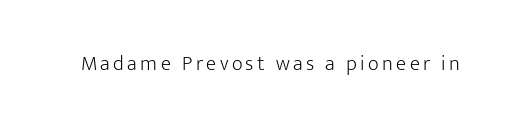
Q: Is the text bold? A: No.
Q: Is the text italic (slanted)? A: No, it is upright.
Q: Is the text underlined? A: No.
